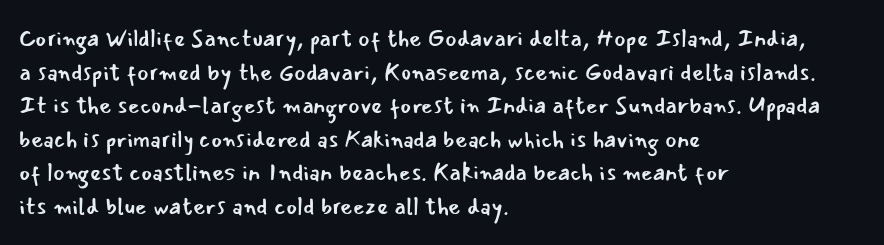
Does the copy run flush right? No — it runs flush left. Does extra space separate the letters? No, they use regular spacing. The letters look calm and open, with moderate or lighter stems. Beneath every word, the page is bare. Normally led — the rows are evenly, conventionally spaced.
